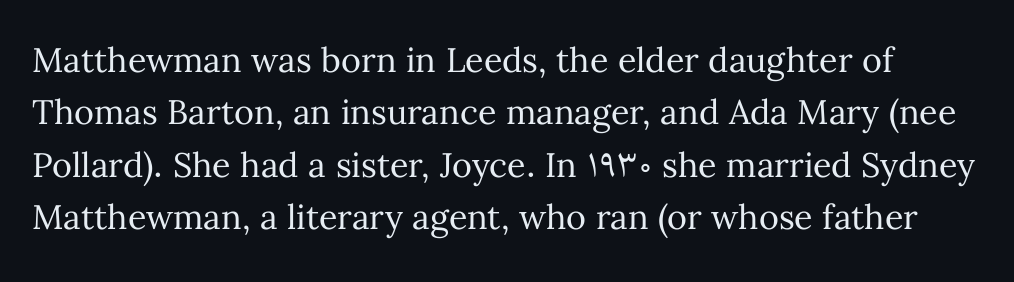
The image shows 34 px regular-weight type, upright; set normal line spacing (1.54x), normal letter spacing, not underlined; medium stroke contrast and a medium x-height.
